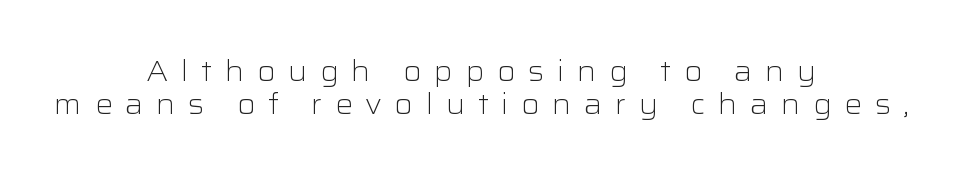
Varying glyph widths throughout — classic text-font behaviour. Vertical strokes here are truly vertical. The font is comparable to plain body text, perhaps lighter. Type without underlining. Leftover space on each line is divided equally before and after the words. The face used here is rendered with a markedly widened letterfit.
